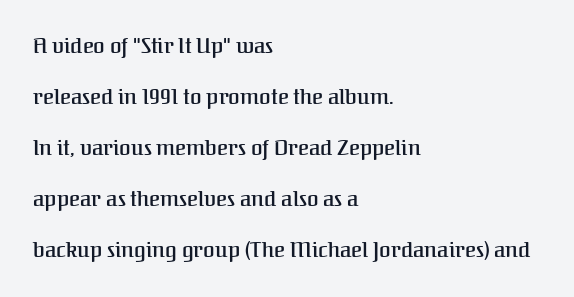
{"italic": "no", "bold": "semi", "underline": "no", "align": "left", "line_spacing": "loose", "line_spacing_ratio": 2.43, "letter_spacing": "normal", "letter_spacing_em": 0.0, "glyph_px": 21}
